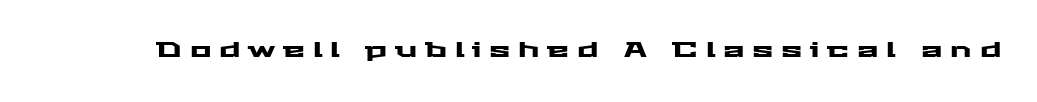
{"italic": "no", "underline": "no", "letter_spacing": "wide", "letter_spacing_em": 0.39, "glyph_px": 20}
